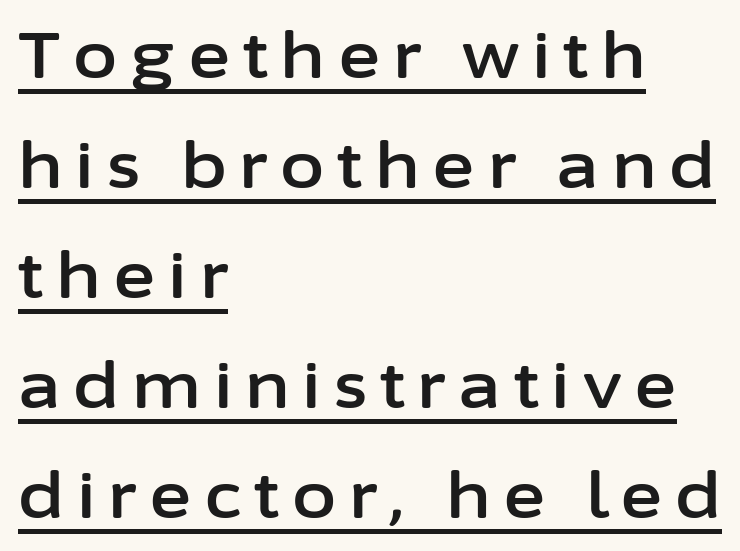
The image shows 64 px sans-serif type, upright; set left-aligned, line spacing 1.72x, unusually wide letter spacing (+0.2 em), underlined; low stroke contrast and a medium x-height.
